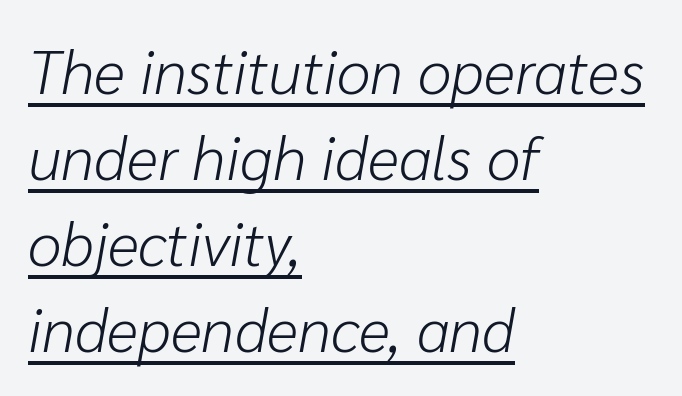
The image shows 61 px light type, italic (leaning right); set left-aligned, normal line spacing (1.41x), normal letter spacing, underlined; low stroke contrast and a medium x-height.
